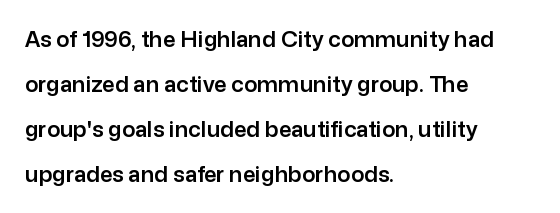
Descenders hang freely into open space. Horizontally, the lines are justified to the leading edge only. This sample uses plain, unmodified letter spacing. Italic: no, the glyphs are upright roman. Honestly, the rows look like they've been pulled way apart.
